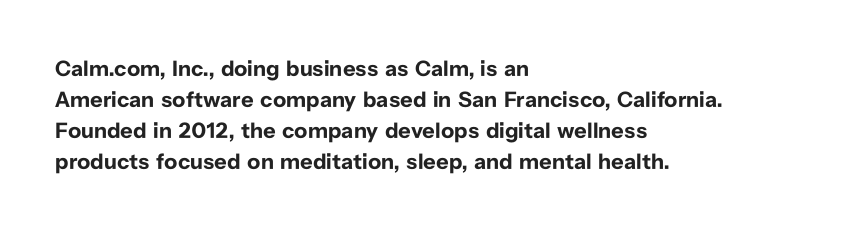
Ordinary non-slanted type is in use. The space between consecutive lines is moderate. The strokes are fattened all the way to bold. No extra tracking has been applied to these lines. Quick note: underline off. The typesetter chose a ragged-right arrangement here.
